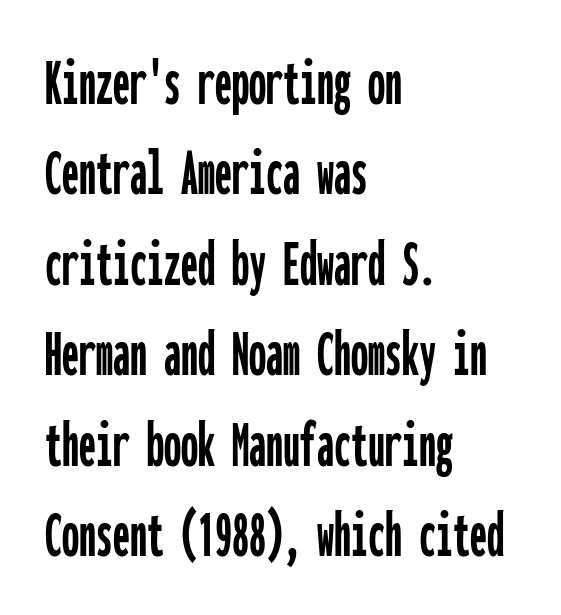
Q: Is the text italic (slanted)? A: No, it is upright.
Q: Is the typeface a serif or a sans-serif typeface? A: Sans-serif.
Q: Is the text underlined? A: No.
Q: How is the paragraph aligned? A: Left-aligned.
Q: Is the spacing between letters normal or unusually wide? A: Normal.
Q: Is the spacing between lines tight, normal or loose? A: Normal.
Q: Width (condensed, normal, or wide)? A: Condensed.
Q: Stroke contrast? A: Low.
Q: x-height? A: Medium.
Q: Monospaced? A: Yes.
